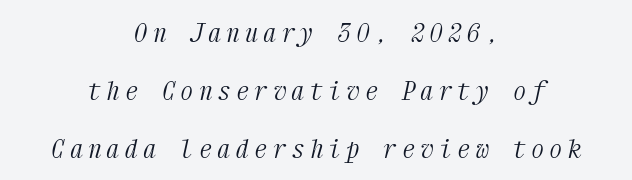
The image shows 26 px text type, italic (leaning right); set centered, loose line spacing (2.23x), unusually wide letter spacing (+0.21 em), not underlined.
